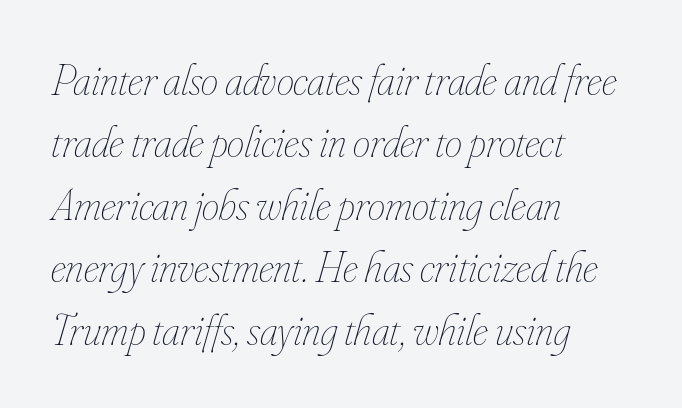
{"italic": "yes", "lean": "right", "slant_degrees": 16, "bold": "no", "weight": "thin", "width": "condensed", "stroke_contrast": "low", "x_height": "small", "monospaced": "no", "underline": "no", "align": "left", "line_spacing": "normal", "line_spacing_ratio": 1.42, "letter_spacing": "normal", "letter_spacing_em": 0.0, "glyph_px": 44}
